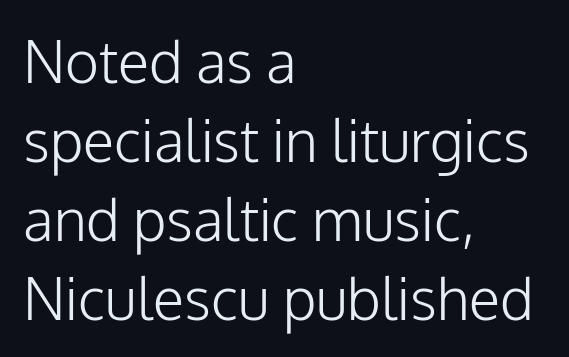
{"serif": "no", "italic": "no", "bold": "no", "weight": "light", "width": "normal", "stroke_contrast": "low", "x_height": "medium", "monospaced": "no", "underline": "no", "align": "left", "line_spacing": "normal", "line_spacing_ratio": 1.36, "letter_spacing": "normal", "letter_spacing_em": 0.0, "glyph_px": 58}
